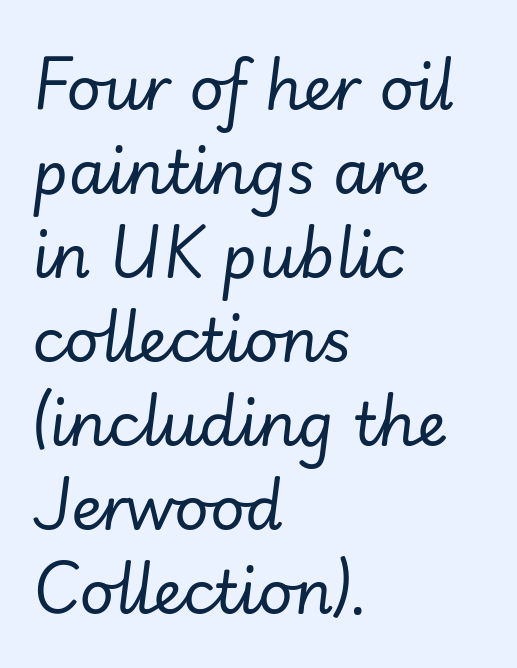
The image shows 60 px regular-weight type, italic (leaning right); set left-aligned, normal line spacing (1.4x), normal letter spacing, not underlined; low stroke contrast and a small x-height.
